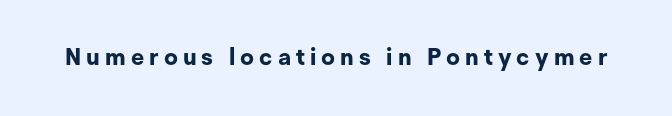
{"italic": "no", "bold": "yes", "underline": "no", "letter_spacing": "wide", "letter_spacing_em": 0.22, "glyph_px": 23}
